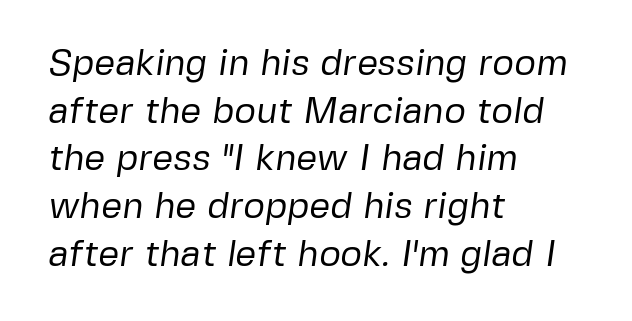
Regular leading. The characters display no serif detailing; their extremities are plain. The setting favours the left margin, as ordinary paragraphs usually do. Inter-character spacing is left at the font's built-in metrics. This reads as an unemphasized weight, regular at the heaviest. Underlining? Definitely not there.
